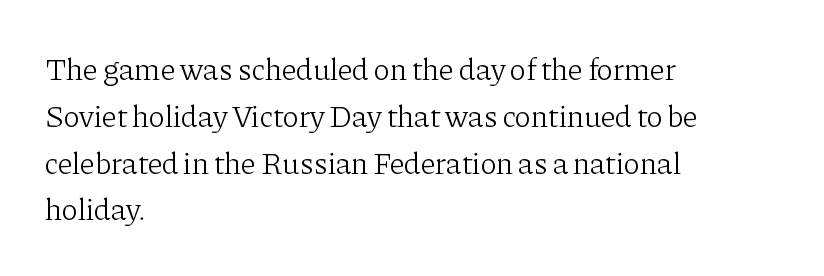
The image shows 31 px light serif type, upright; set left-aligned, normal line spacing (1.51x), normal letter spacing, not underlined; low stroke contrast and a medium x-height.
